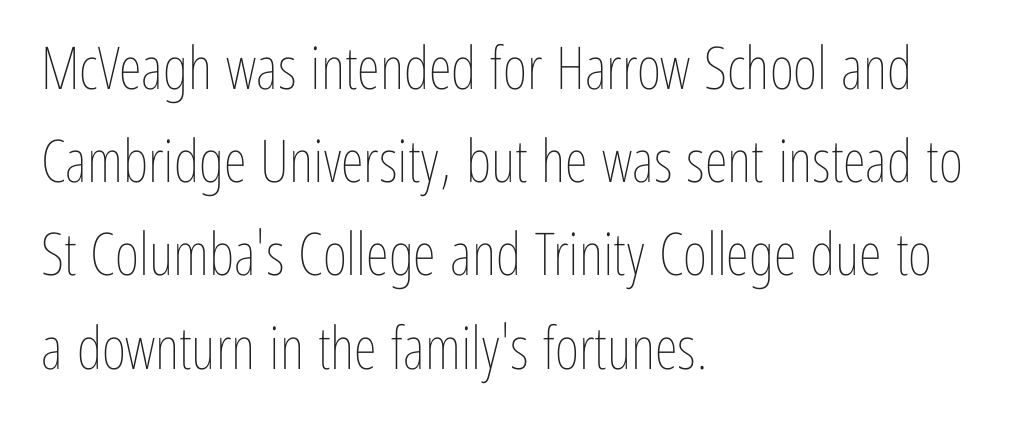
The image shows 59 px thin, condensed type, upright; set left-aligned, normal line spacing (1.58x), normal letter spacing, not underlined; low stroke contrast and a medium x-height.
